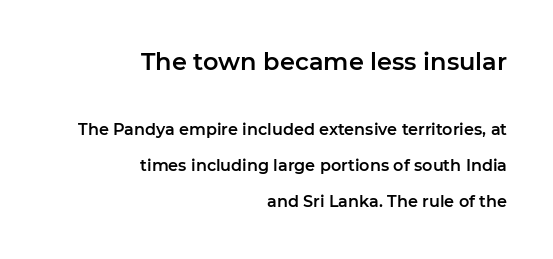
Beneath every word, the page is bare. Loosely led — the rows are spread out. Posture: upright roman. In CSS terms this would be text-align: right. The block sitting higher on the canvas is the one with enlarged characters.
